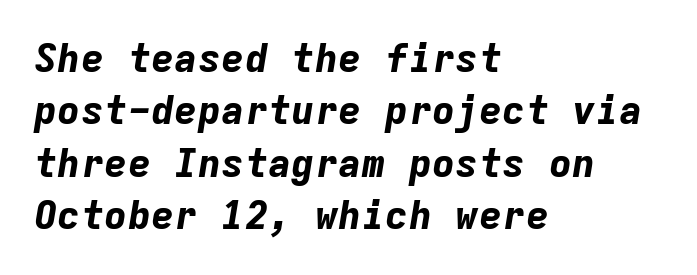
Q: Is the text bold? A: Yes.
Q: Is the text italic (slanted)? A: Yes, it leans right by about 9 degrees.
Q: Is the text underlined? A: No.
Q: How is the paragraph aligned? A: Left-aligned.
Q: Is the spacing between letters normal or unusually wide? A: Normal.
Q: Is the spacing between lines tight, normal or loose? A: Normal.
Q: Width (condensed, normal, or wide)? A: Normal.
Q: Stroke contrast? A: Low.
Q: x-height? A: Medium.
Q: Monospaced? A: Yes.
